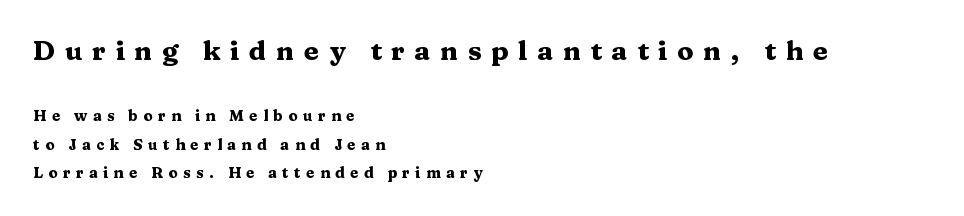
The image shows 27 px bold type, upright; set left-aligned, loose line spacing (1.91x), unusually wide letter spacing (+0.36 em), not underlined; the first (top) block is 1.8x larger.
